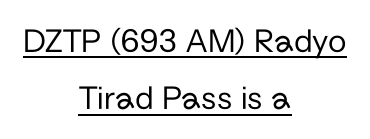
The image shows 34 px regular-weight sans-serif type, upright; set centered, normal line spacing (1.68x), normal letter spacing, underlined; low stroke contrast and a medium x-height.
